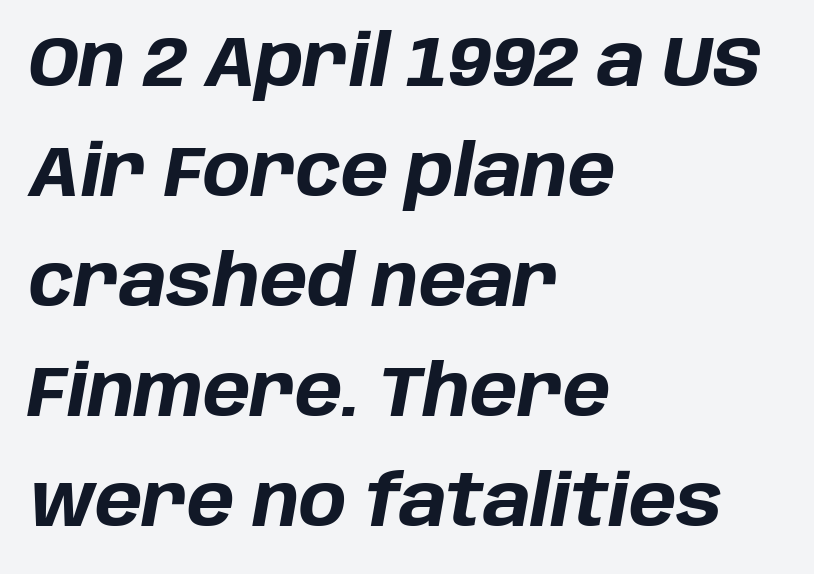
Q: Is the text bold? A: Yes.
Q: Is the text italic (slanted)? A: Yes, it leans right by about 10 degrees.
Q: Is the text underlined? A: No.
Q: How is the paragraph aligned? A: Left-aligned.
Q: Is the spacing between letters normal or unusually wide? A: Normal.
Q: Is the spacing between lines tight, normal or loose? A: Normal.
Q: Width (condensed, normal, or wide)? A: Normal.
Q: Stroke contrast? A: Low.
Q: x-height? A: Large.
Q: Monospaced? A: No.
